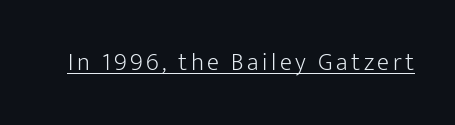
Q: Is the text bold? A: No.
Q: Is the text italic (slanted)? A: No, it is upright.
Q: Is the text underlined? A: Yes.
